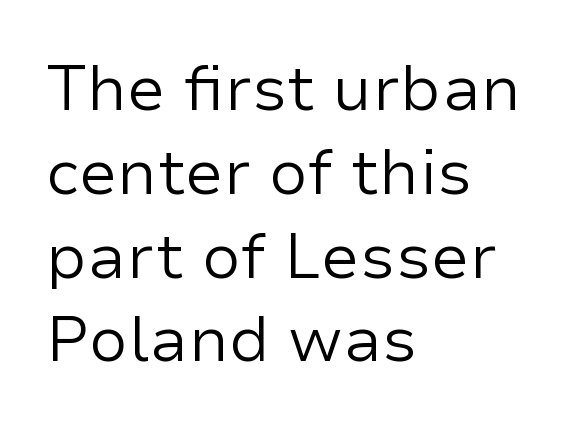
{"serif": "no", "italic": "no", "bold": "no", "weight": "regular", "width": "normal", "stroke_contrast": "low", "x_height": "medium", "monospaced": "no", "underline": "no", "align": "left", "line_spacing": "normal", "line_spacing_ratio": 1.33, "letter_spacing": "normal", "letter_spacing_em": 0.0, "glyph_px": 63}
